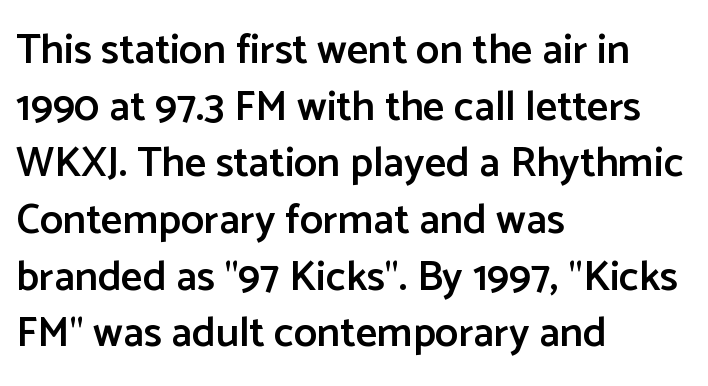
Font category for this specimen: sans-serif. Is the block centered? No — it sits flush against the left margin. Rendered with straight, roman letterforms. Each glyph is drawn with semibold strokes, heavier than normal yet not fully bold.
